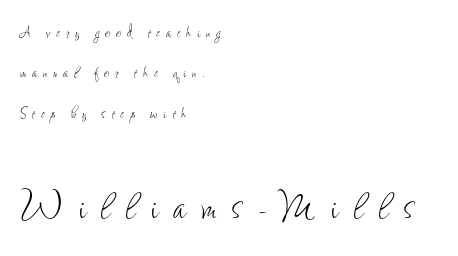
The rendering anchors every line to the left-hand side. Size hierarchy here favors the trailing block over the leading one. Is this a heavy cut? Hardly; it is regular or lighter. Glance below the letters and you will spot only blank space.
